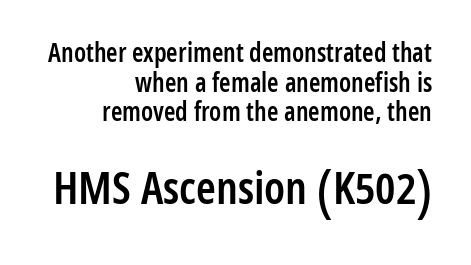
The strip under each line holds only bare page. I'd call this a sans setting — the letters go barefoot. Every row of glyphs terminates at an identical x-position on the right. What's the leading like? Squeezed, with rows nearly overlapping. These lines were composed using upright roman letters.
